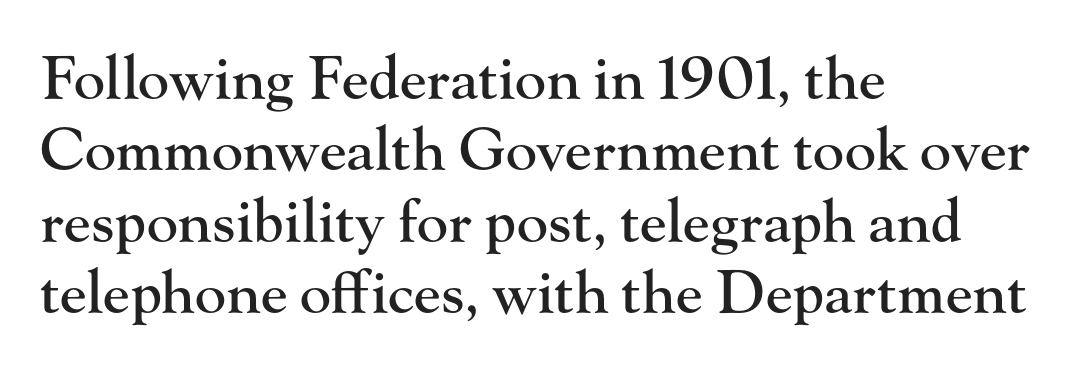
The image shows 59 px serif type, upright; set left-aligned, line spacing 1.21x, normal letter spacing, not underlined; high stroke contrast and a small x-height.
